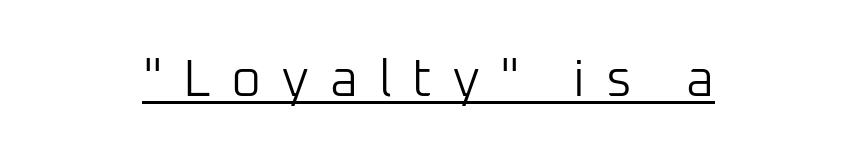
The lettering holds an erect, upright posture throughout. Underlined type. Is the type heavy? It reads as light-to-regular instead. This rendering employs a face without finishing strokes, i.e., a sans-serif.
